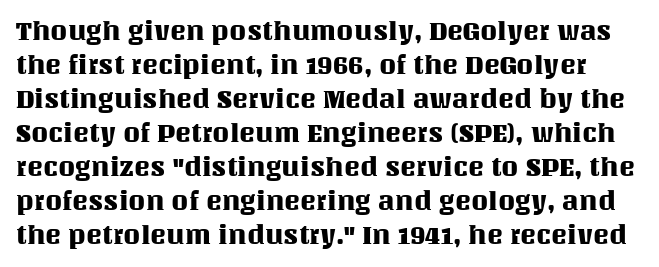
{"italic": "no", "underline": "no", "line_spacing": "normal", "line_spacing_ratio": 1.26, "letter_spacing": "normal", "letter_spacing_em": 0.0, "glyph_px": 27}
